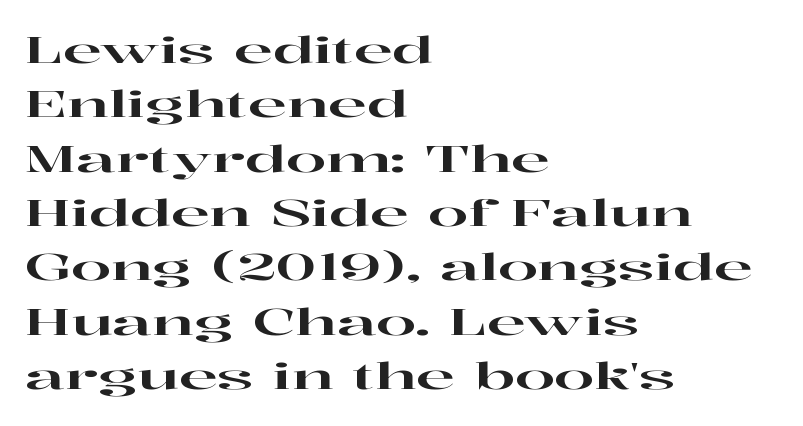
Is the block centered? No — it sits flush against the left margin. The letters sit at their default tracking, neither squeezed nor spread. Is there any slant? The stems are plumb. Decoration check: the copy has no underline.
